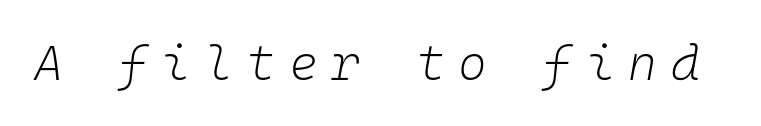
Q: Is the text bold? A: No.
Q: Is the text italic (slanted)? A: Yes, it leans right by about 10 degrees.
Q: Is the text underlined? A: No.
Q: Is the spacing between letters normal or unusually wide? A: Unusually wide.
Q: Width (condensed, normal, or wide)? A: Normal.
Q: Stroke contrast? A: Low.
Q: x-height? A: Medium.
Q: Monospaced? A: Yes.
